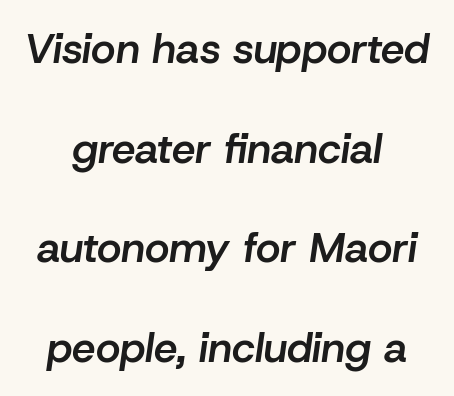
{"italic": "yes", "lean": "right", "slant_degrees": 8, "bold": "semi", "weight": "semibold", "width": "normal", "stroke_contrast": "low", "x_height": "medium", "monospaced": "no", "underline": "no", "align": "center", "line_spacing": "loose", "line_spacing_ratio": 2.37, "letter_spacing": "normal", "letter_spacing_em": 0.0, "glyph_px": 42}
